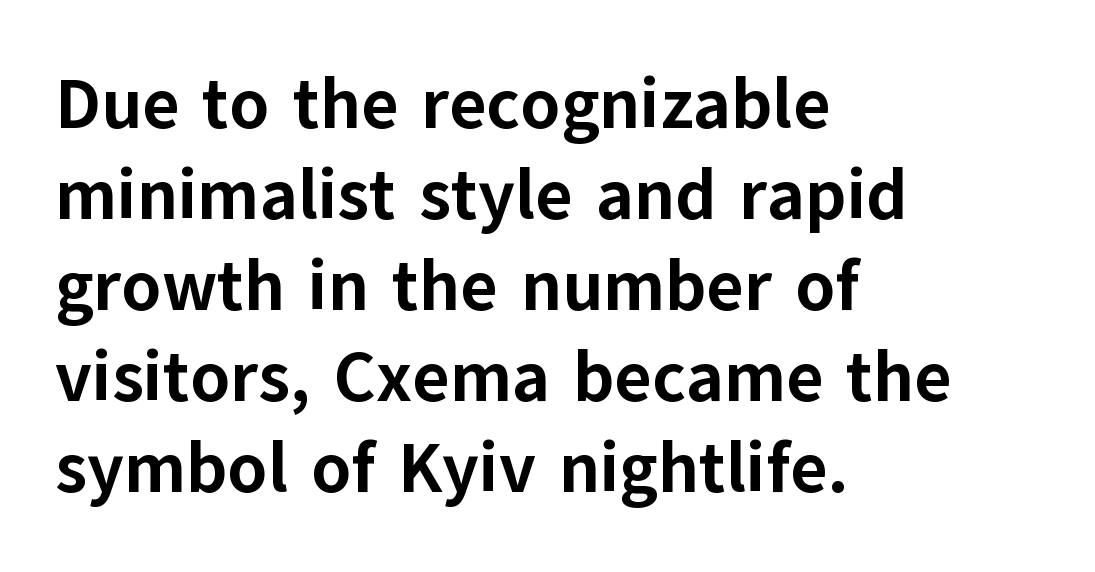
Style check: upright. Does the weight exceed regular? Yes, all the way to bold. The font family rendered here belongs to the sans-serif group. Vertically, the passage feels balanced, rows spaced as you'd expect. The baseline area is clear. Every row of glyphs begins at an identical x-position on the left.
